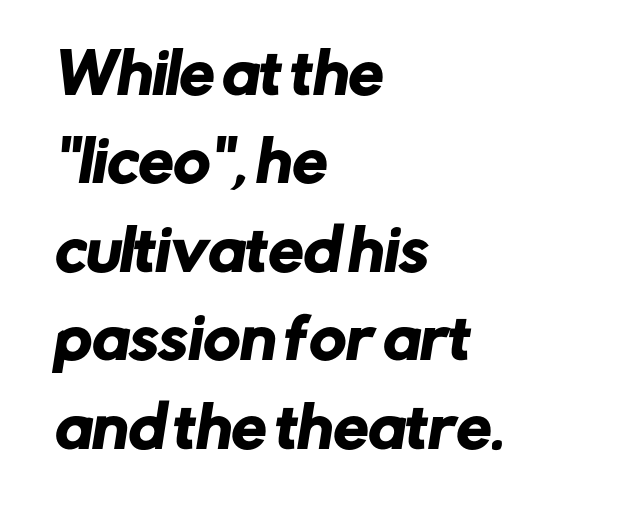
Letters rest on an invisible, unmarked baseline. Line spacing here is normal. The setting favours the left margin, as ordinary paragraphs usually do. Default kerning and tracking; the words read as compact shapes.
